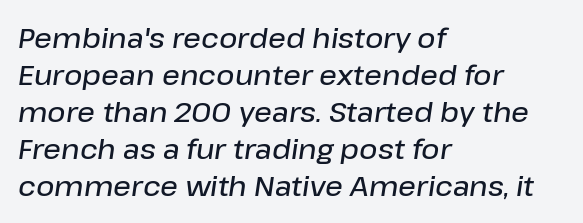
{"italic": "yes", "lean": "right", "slant_degrees": 8, "bold": "semi", "weight": "semibold", "width": "normal", "stroke_contrast": "low", "x_height": "medium", "monospaced": "no", "underline": "no", "align": "left", "line_spacing": "normal", "line_spacing_ratio": 1.32, "letter_spacing": "normal", "letter_spacing_em": 0.0, "glyph_px": 28}
